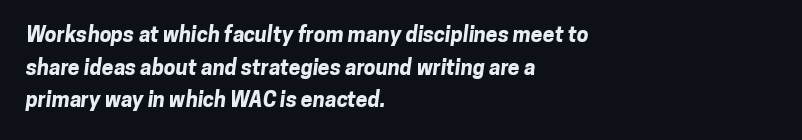
Q: Is the text bold? A: Yes.
Q: Is the text underlined? A: No.
Q: How is the paragraph aligned? A: Left-aligned.
Q: Is the spacing between letters normal or unusually wide? A: Normal.
Q: Is the spacing between lines tight, normal or loose? A: Normal.
